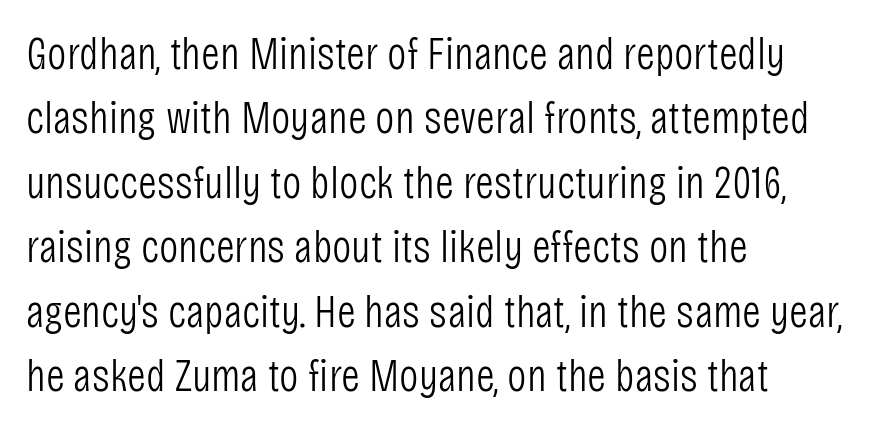
{"serif": "no", "italic": "no", "bold": "no", "weight": "light", "width": "condensed", "stroke_contrast": "low", "x_height": "large", "monospaced": "no", "underline": "no", "align": "left", "line_spacing": "normal", "line_spacing_ratio": 1.4, "letter_spacing": "normal", "letter_spacing_em": 0.0, "glyph_px": 46}
